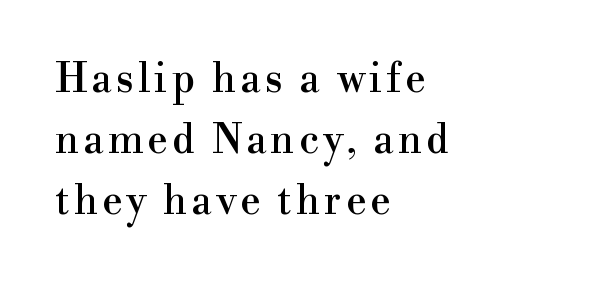
Q: Is the text italic (slanted)? A: No, it is upright.
Q: Is the typeface a serif or a sans-serif typeface? A: Serif.
Q: Is the text underlined? A: No.
Q: How is the paragraph aligned? A: Left-aligned.
Q: Is the spacing between lines tight, normal or loose? A: Normal.
Q: Width (condensed, normal, or wide)? A: Normal.
Q: x-height? A: Small.
Q: Monospaced? A: No.
